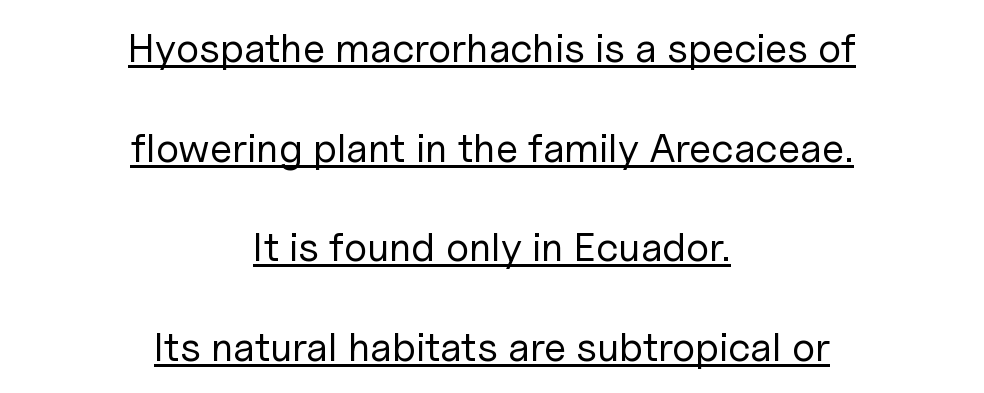
Visually the block forms a symmetrical silhouette, jagged on both flanks. Underlining? Definitely there. In terms of leading, this rendering errs on the spacious side. Posture: vertical. Think of a printed novel: that variable character pitch is what you see here.
